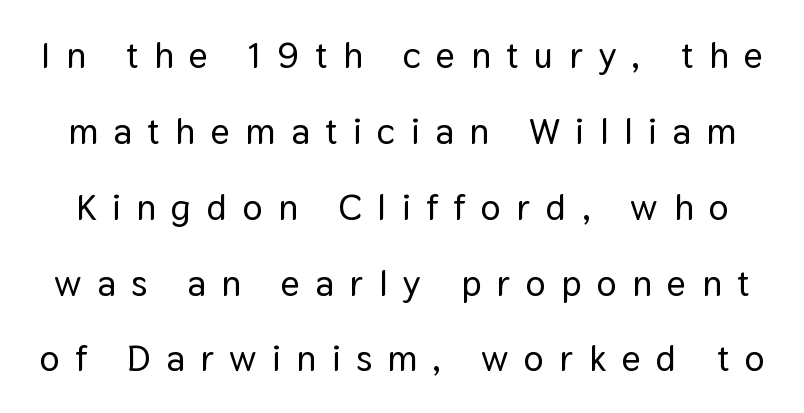
{"serif": "no", "italic": "no", "width": "normal", "stroke_contrast": "low", "x_height": "medium", "monospaced": "no", "underline": "no", "line_spacing": "loose", "line_spacing_ratio": 2.05, "letter_spacing": "wide", "letter_spacing_em": 0.42, "glyph_px": 37}
